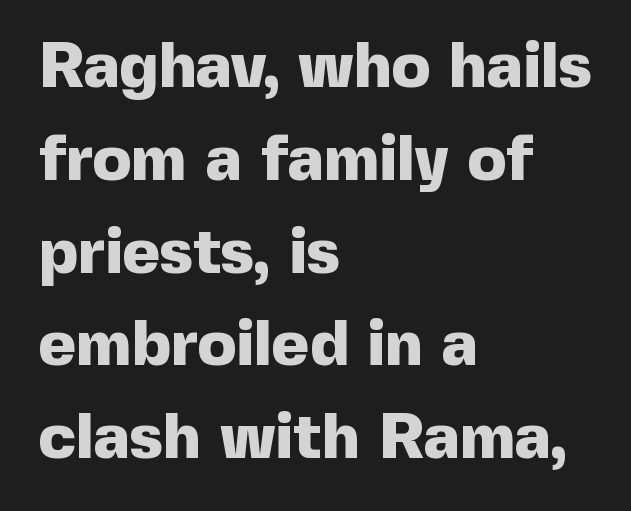
The image shows 64 px heavy sans-serif type, upright; set left-aligned, normal line spacing (1.45x), normal letter spacing, not underlined; a medium x-height.
